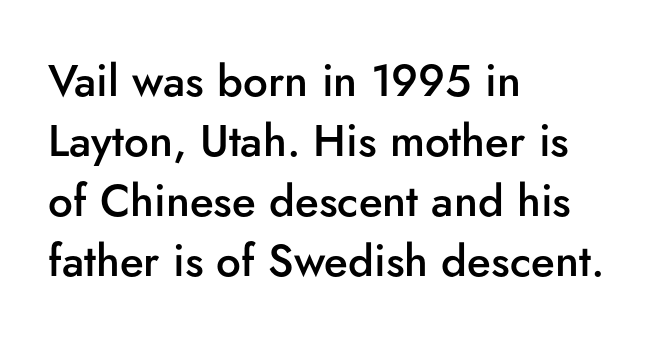
Q: Is the text bold? A: Semi-bold.
Q: Is the text italic (slanted)? A: No, it is upright.
Q: Is the typeface a serif or a sans-serif typeface? A: Sans-serif.
Q: Is the text underlined? A: No.
Q: How is the paragraph aligned? A: Left-aligned.
Q: Is the spacing between letters normal or unusually wide? A: Normal.
Q: Is the spacing between lines tight, normal or loose? A: Normal.
Q: Width (condensed, normal, or wide)? A: Normal.
Q: Stroke contrast? A: Low.
Q: x-height? A: Small.
Q: Monospaced? A: No.
